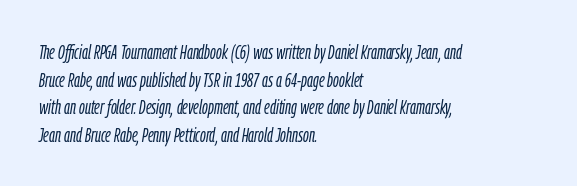
Q: Is the text bold? A: No.
Q: Is the text italic (slanted)? A: Yes, it leans right by about 9 degrees.
Q: Is the text underlined? A: No.
Q: How is the paragraph aligned? A: Left-aligned.
Q: Is the spacing between letters normal or unusually wide? A: Normal.
Q: Is the spacing between lines tight, normal or loose? A: Normal.
